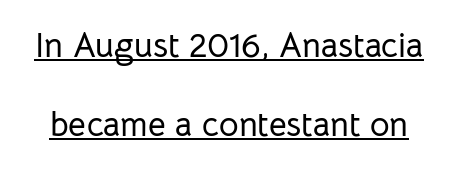
Unlike italic type, these characters show no tilt at all. Vertically, the passage feels expansive, rows floating well apart. These characters rest on top of a visible drawn line. The rendering shows plain stroke endings on the letterforms — a sans-serif design. Character widths vary here, with narrow letters taking less room than wide ones.
